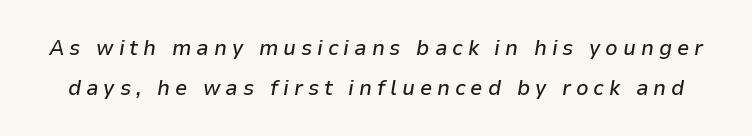
{"italic": "yes", "lean": "right", "slant_degrees": 9, "underline": "no", "line_spacing_ratio": 1.84, "letter_spacing": "wide", "letter_spacing_em": 0.22, "glyph_px": 22}
